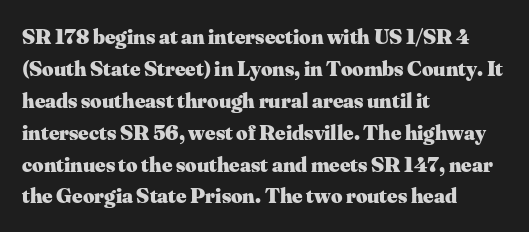
{"italic": "no", "bold": "yes", "underline": "no", "align": "left", "line_spacing": "normal", "line_spacing_ratio": 1.45, "letter_spacing": "normal", "letter_spacing_em": 0.0, "glyph_px": 22}
